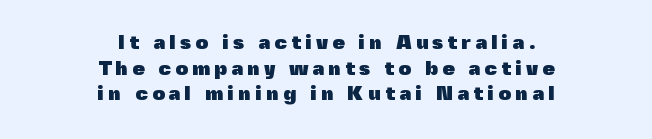
The image shows 20 px bold type, upright; set centered, normal line spacing (1.28x), unusually wide letter spacing (+0.2 em), not underlined.
